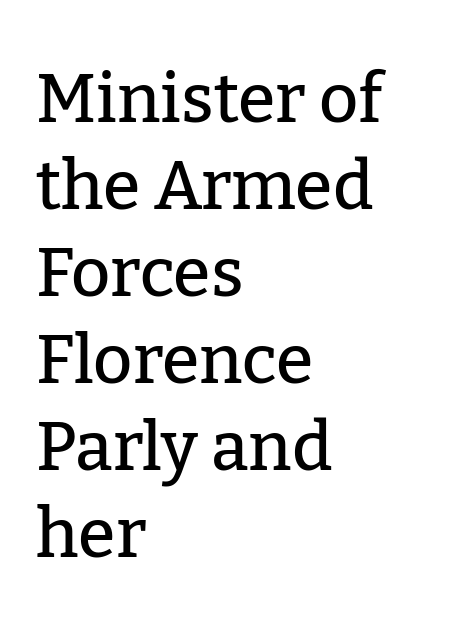
The image shows 68 px serif type, upright; set left-aligned, normal line spacing (1.28x), normal letter spacing, not underlined; low stroke contrast and a medium x-height.
